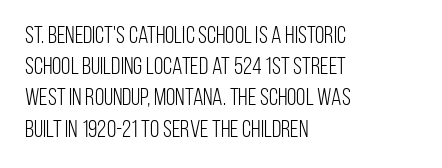
{"italic": "no", "bold": "no", "underline": "no", "align": "left", "line_spacing": "normal", "line_spacing_ratio": 1.3, "letter_spacing": "normal", "letter_spacing_em": 0.0, "glyph_px": 24}
